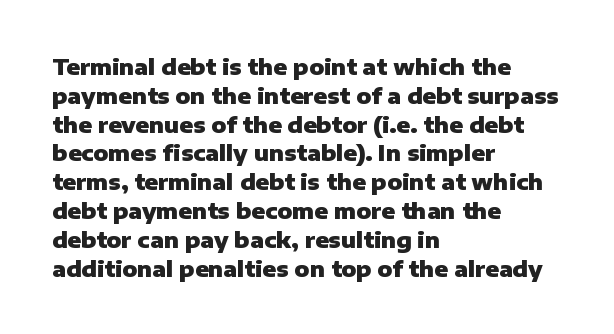
The image shows 22 px bold type, upright; set left-aligned, normal line spacing (1.31x), normal letter spacing, not underlined.
